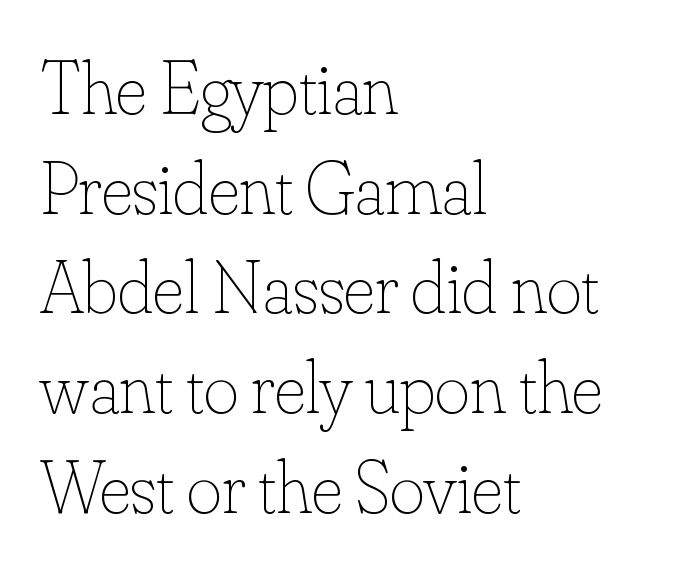
{"italic": "no", "bold": "no", "weight": "thin", "width": "normal", "stroke_contrast": "low", "x_height": "small", "monospaced": "no", "underline": "no", "align": "left", "line_spacing": "normal", "line_spacing_ratio": 1.33, "letter_spacing": "normal", "letter_spacing_em": 0.0, "glyph_px": 75}
